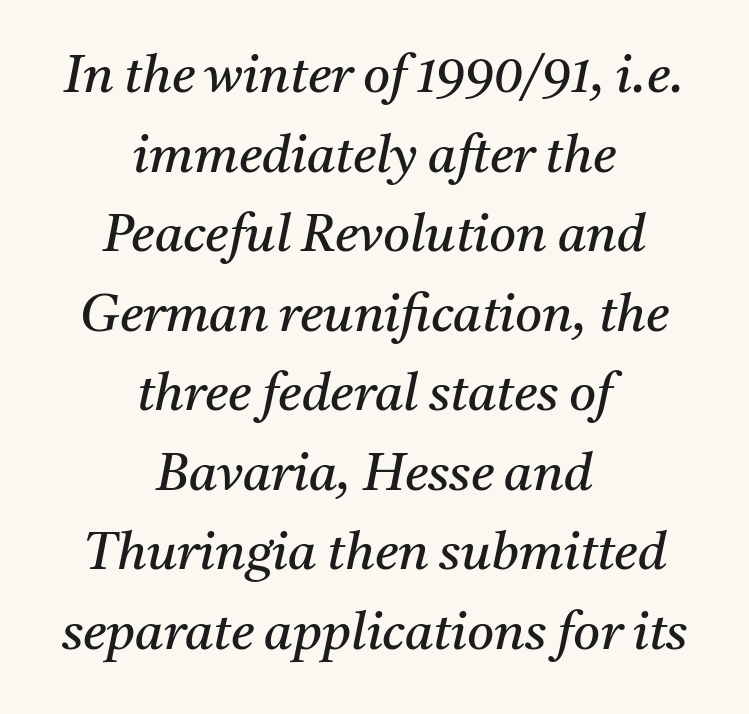
Caption: multi-line text, centered on the measure. The typesetting does not lean heavy: it is not bold. A normal amount of white space separates one row of letters from the next. When letters slant like this, we call the style italic. The foot of each line stays bare and open. Typographically, this falls in the serif category.
